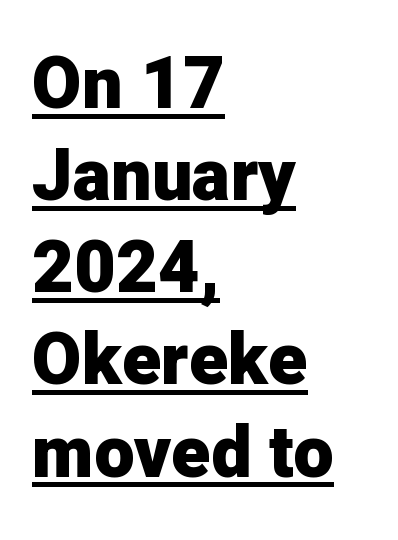
How would I describe the line gaps? Plain and ordinary. Where is the straight margin? On the left. Students, observe the line beneath the letters — that is underlining. Posture: upright roman.
